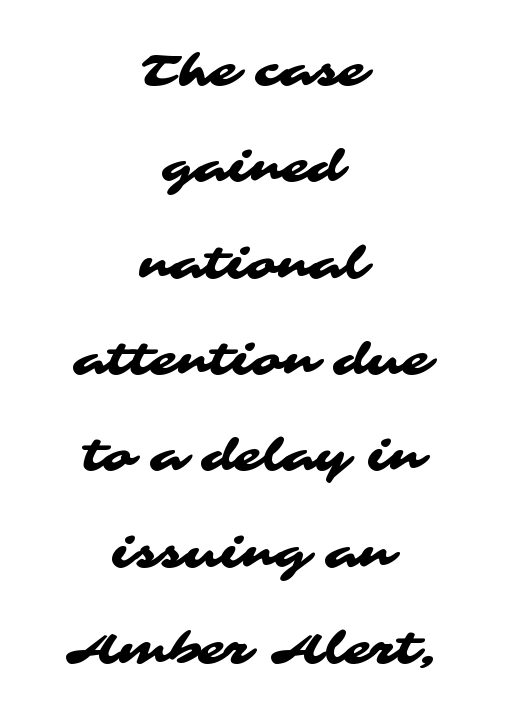
The image shows 44 px wide sans-serif type; set centered, loose line spacing (2.19x), normal letter spacing, not underlined; medium stroke contrast and a medium x-height.
